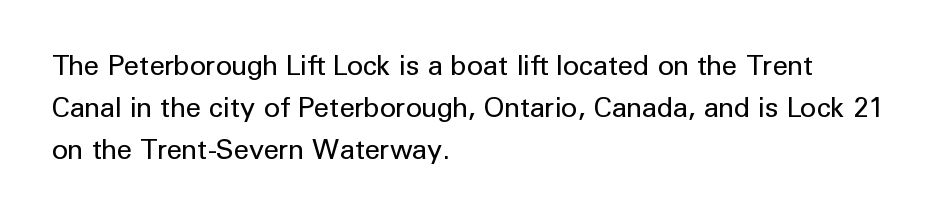
{"serif": "no", "italic": "no", "bold": "no", "weight": "regular", "width": "normal", "stroke_contrast": "low", "x_height": "medium", "monospaced": "no", "underline": "no", "align": "left", "line_spacing": "normal", "line_spacing_ratio": 1.5, "letter_spacing": "normal", "letter_spacing_em": 0.0, "glyph_px": 28}
